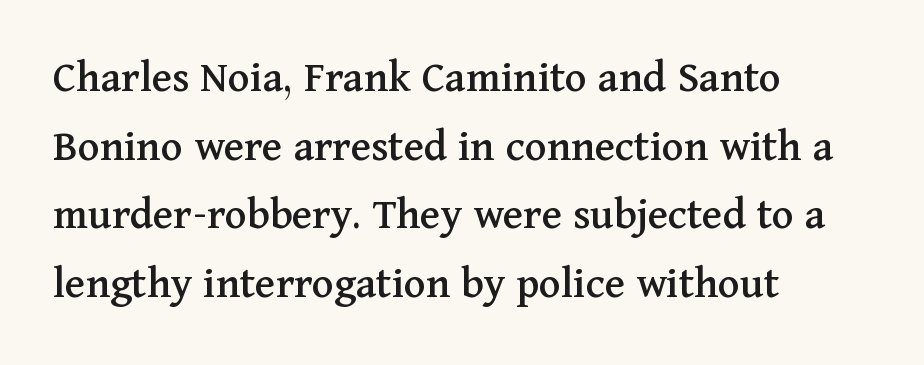
Q: Is the text italic (slanted)? A: No, it is upright.
Q: Is the typeface a serif or a sans-serif typeface? A: Serif.
Q: Is the text underlined? A: No.
Q: How is the paragraph aligned? A: Left-aligned.
Q: Is the spacing between letters normal or unusually wide? A: Normal.
Q: Is the spacing between lines tight, normal or loose? A: Normal.
Q: Width (condensed, normal, or wide)? A: Normal.
Q: Stroke contrast? A: Medium.
Q: x-height? A: Medium.
Q: Monospaced? A: No.
